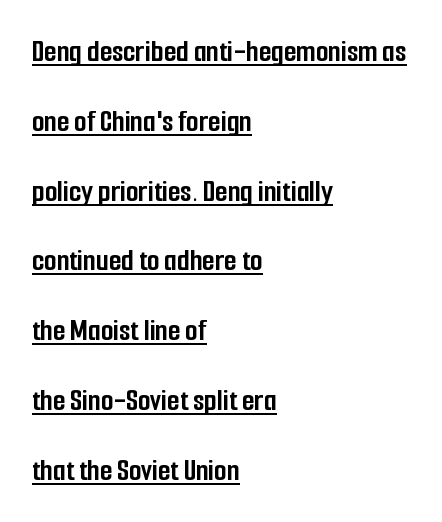
{"serif": "no", "italic": "no", "bold": "yes", "weight": "semibold", "width": "condensed", "stroke_contrast": "low", "x_height": "medium", "monospaced": "no", "underline": "yes", "align": "left", "line_spacing": "loose", "line_spacing_ratio": 2.18, "letter_spacing": "normal", "letter_spacing_em": 0.0, "glyph_px": 32}
